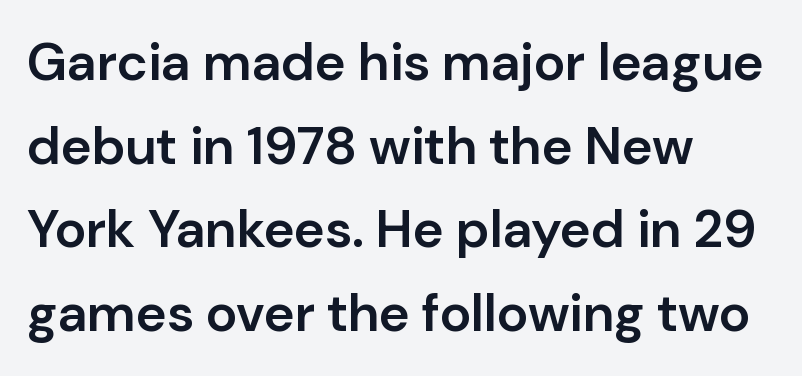
This is the regular roman posture of the typeface. The words here are not underlined. Between one letter and the next there's only the usual sliver of space. Casual observation: everything's shoved over to the left. Each new line begins a customary step beneath the previous one. Look at the stroke-to-counter ratio: somewhat heavy, a semibold.
